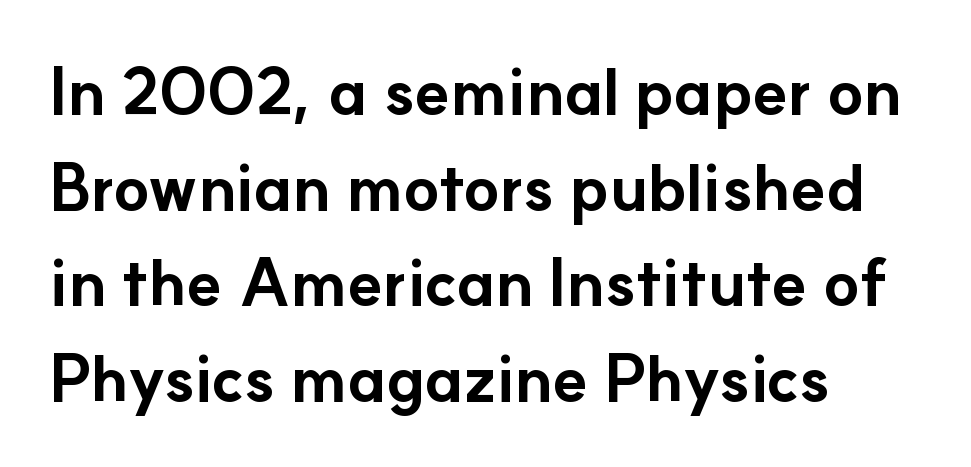
Q: Is the text bold? A: Yes.
Q: Is the text italic (slanted)? A: No, it is upright.
Q: Is the typeface a serif or a sans-serif typeface? A: Sans-serif.
Q: Is the text underlined? A: No.
Q: How is the paragraph aligned? A: Left-aligned.
Q: Is the spacing between letters normal or unusually wide? A: Normal.
Q: Is the spacing between lines tight, normal or loose? A: Normal.
Q: Width (condensed, normal, or wide)? A: Normal.
Q: Stroke contrast? A: Low.
Q: x-height? A: Small.
Q: Monospaced? A: No.
